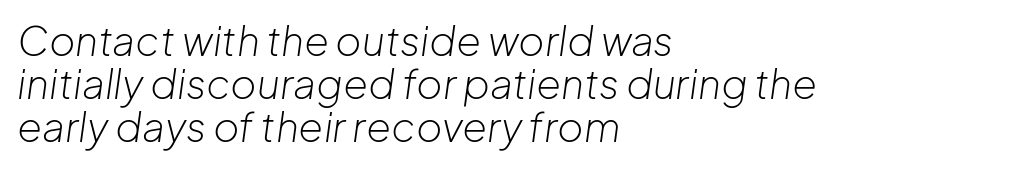
Q: Is the text bold? A: No.
Q: Is the text italic (slanted)? A: Yes, it leans right by about 8 degrees.
Q: Is the text underlined? A: No.
Q: How is the paragraph aligned? A: Left-aligned.
Q: Is the spacing between letters normal or unusually wide? A: Normal.
Q: Is the spacing between lines tight, normal or loose? A: Tight.
Q: Width (condensed, normal, or wide)? A: Normal.
Q: Stroke contrast? A: Low.
Q: x-height? A: Medium.
Q: Monospaced? A: No.
